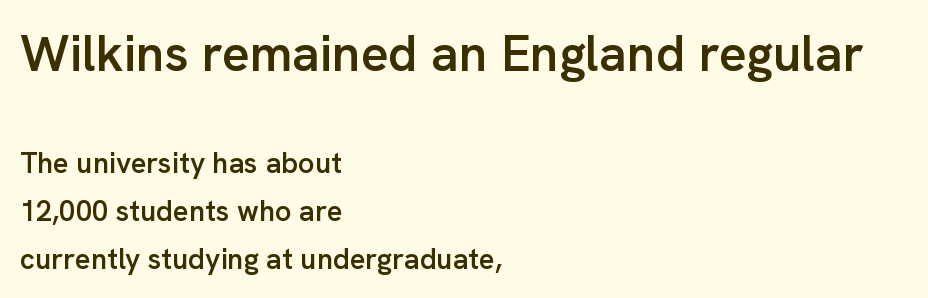
The typesetter chose a ragged-right arrangement here. Proportional: the letters do not fall into vertical columns. Every letter is mildly thick-stroked: semibold rather than bold. Bigger letters appear in the top chunk; the bottom chunk is reduced. Letter spacing: default.
